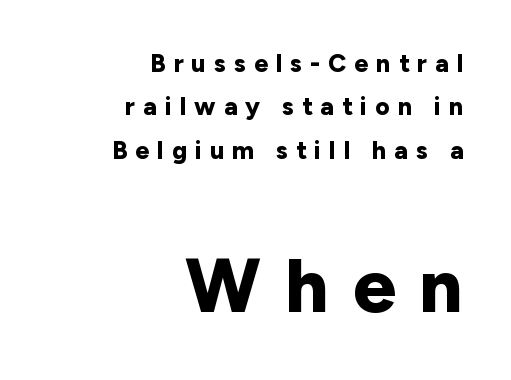
Q: Is the text bold? A: Yes.
Q: Is the text italic (slanted)? A: No, it is upright.
Q: Is the typeface a serif or a sans-serif typeface? A: Sans-serif.
Q: Is the text underlined? A: No.
Q: How is the paragraph aligned? A: Right-aligned.
Q: Is the spacing between letters normal or unusually wide? A: Unusually wide.
Q: Which block of text is set in a larger size, the first (top) or the second (bottom)? A: The second (bottom) one.
Q: Width (condensed, normal, or wide)? A: Normal.
Q: Stroke contrast? A: Low.
Q: x-height? A: Medium.
Q: Monospaced? A: No.
